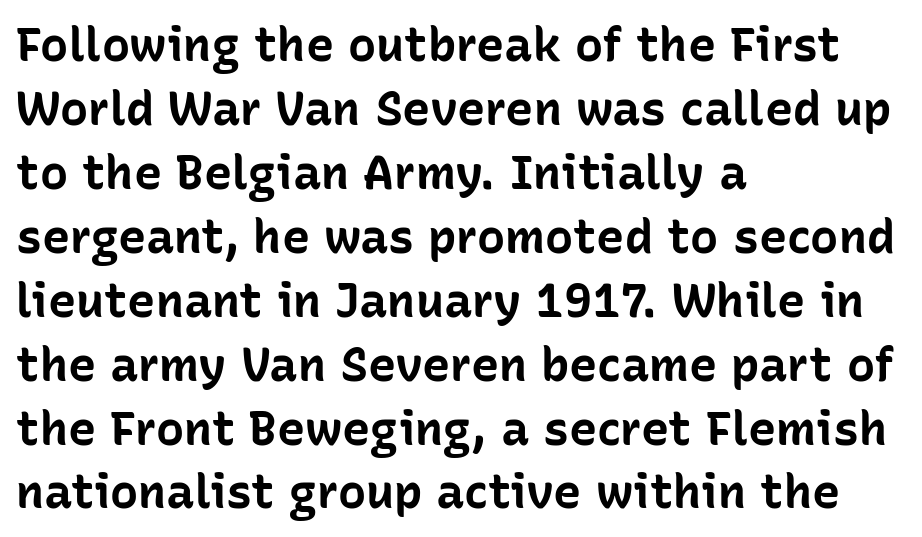
{"serif": "no", "italic": "no", "bold": "yes", "weight": "bold", "width": "normal", "stroke_contrast": "low", "x_height": "medium", "monospaced": "no", "underline": "no", "align": "left", "line_spacing": "normal", "line_spacing_ratio": 1.36, "letter_spacing": "normal", "letter_spacing_em": 0.0, "glyph_px": 47}
